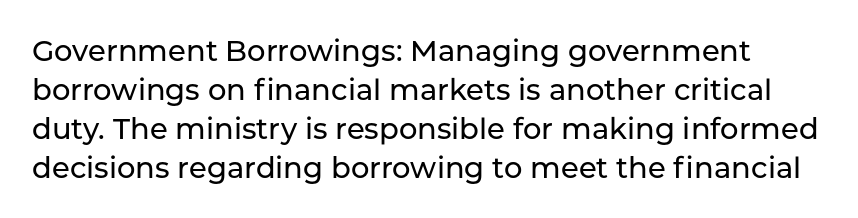
{"serif": "no", "italic": "no", "width": "normal", "stroke_contrast": "low", "x_height": "medium", "monospaced": "no", "underline": "no", "line_spacing": "normal", "line_spacing_ratio": 1.34, "letter_spacing": "normal", "letter_spacing_em": 0.0, "glyph_px": 29}
